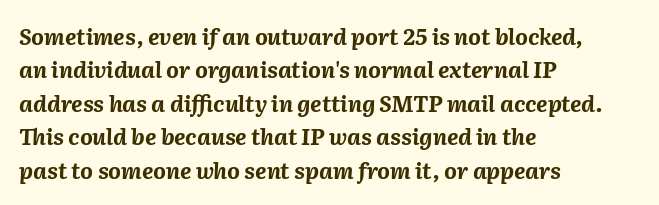
The image shows 22 px bold type, italic (leaning right); set left-aligned, normal line spacing (1.52x), normal letter spacing, not underlined.
